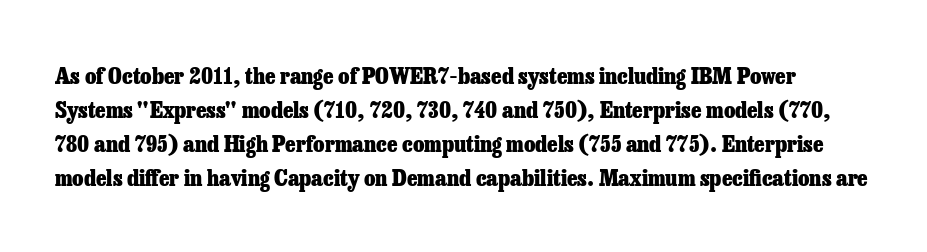
The image shows 23 px bold type, upright; set normal line spacing (1.48x), normal letter spacing, not underlined.
